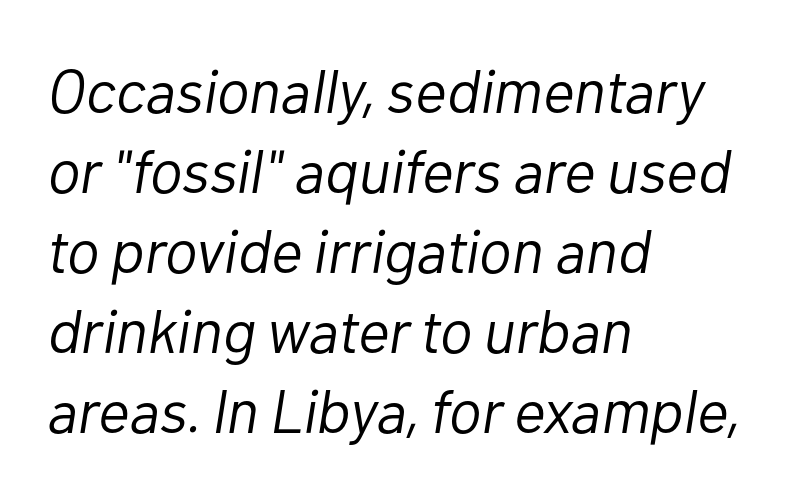
{"italic": "yes", "lean": "right", "slant_degrees": 10, "bold": "no", "weight": "light", "width": "normal", "stroke_contrast": "low", "x_height": "medium", "monospaced": "no", "underline": "no", "align": "left", "line_spacing": "normal", "line_spacing_ratio": 1.31, "letter_spacing": "normal", "letter_spacing_em": 0.0, "glyph_px": 61}
